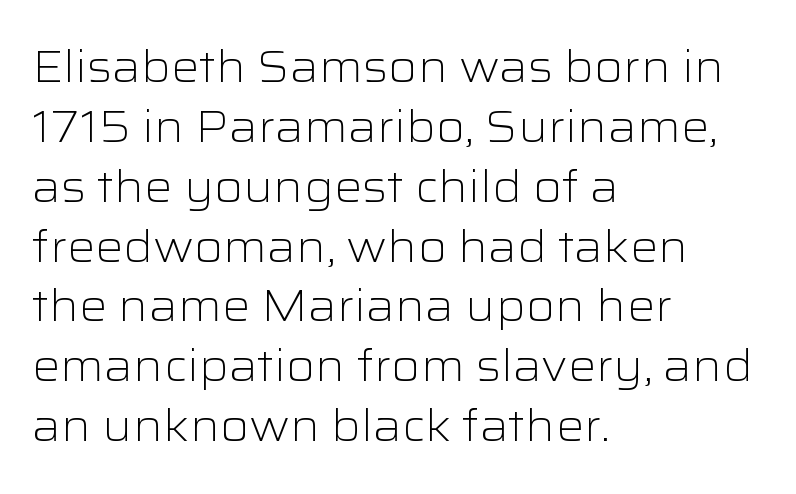
The image shows 44 px light, wide sans-serif type, upright; set left-aligned, normal line spacing (1.36x), normal letter spacing, not underlined; low stroke contrast and a medium x-height.
